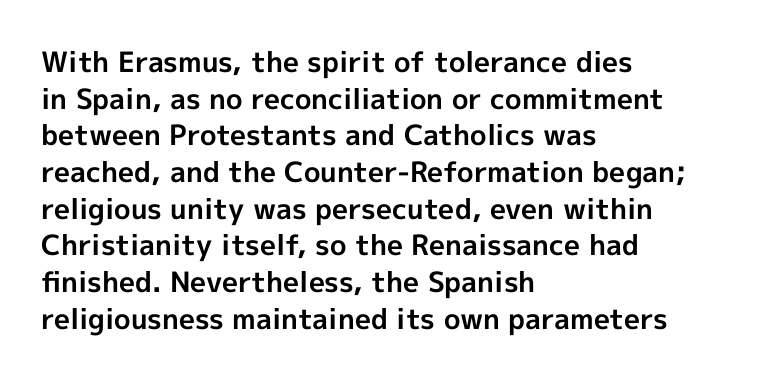
Q: Is the text bold? A: Yes.
Q: Is the text italic (slanted)? A: No, it is upright.
Q: Is the typeface a serif or a sans-serif typeface? A: Sans-serif.
Q: Is the text underlined? A: No.
Q: How is the paragraph aligned? A: Left-aligned.
Q: Is the spacing between letters normal or unusually wide? A: Normal.
Q: Is the spacing between lines tight, normal or loose? A: Normal.
Q: Width (condensed, normal, or wide)? A: Normal.
Q: x-height? A: Medium.
Q: Monospaced? A: No.
